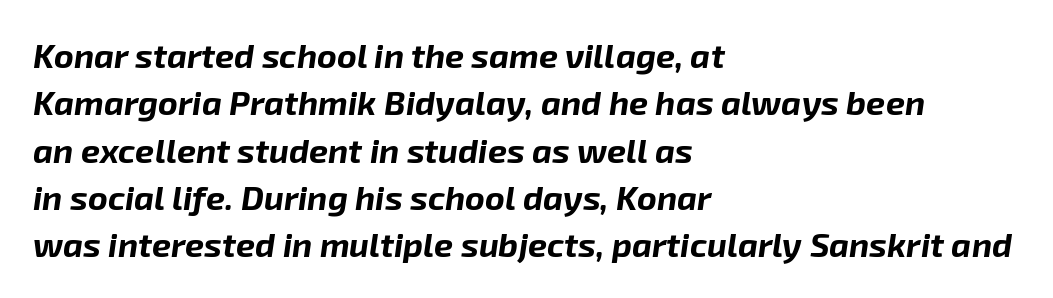
{"italic": "yes", "lean": "right", "slant_degrees": 8, "bold": "yes", "weight": "bold", "width": "normal", "stroke_contrast": "low", "x_height": "medium", "monospaced": "no", "underline": "no", "align": "left", "line_spacing": "normal", "line_spacing_ratio": 1.39, "letter_spacing": "normal", "letter_spacing_em": 0.0, "glyph_px": 34}
